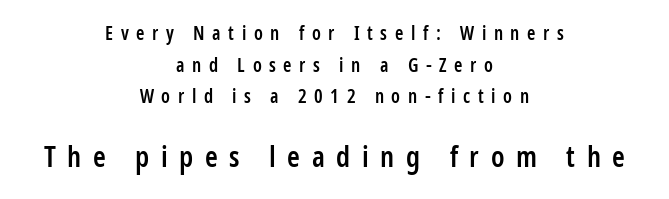
I'd describe the lettering as semibold — firm but not a full bold. Varying glyph widths throughout — classic text-font behaviour. A bare baseline throughout the passage. Inter-character spacing is expanded well beyond the font's built-in metrics.
